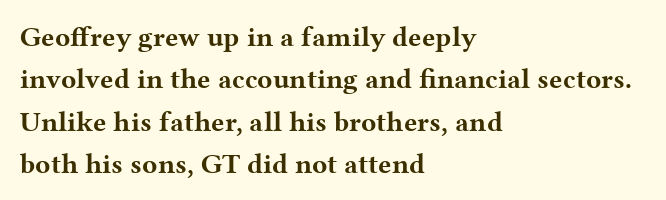
{"serif": "yes", "italic": "no", "bold": "yes", "weight": "bold", "width": "wide", "stroke_contrast": "medium", "x_height": "medium", "monospaced": "no", "underline": "no", "align": "left", "line_spacing": "normal", "line_spacing_ratio": 1.51, "letter_spacing": "normal", "letter_spacing_em": 0.0, "glyph_px": 28}
